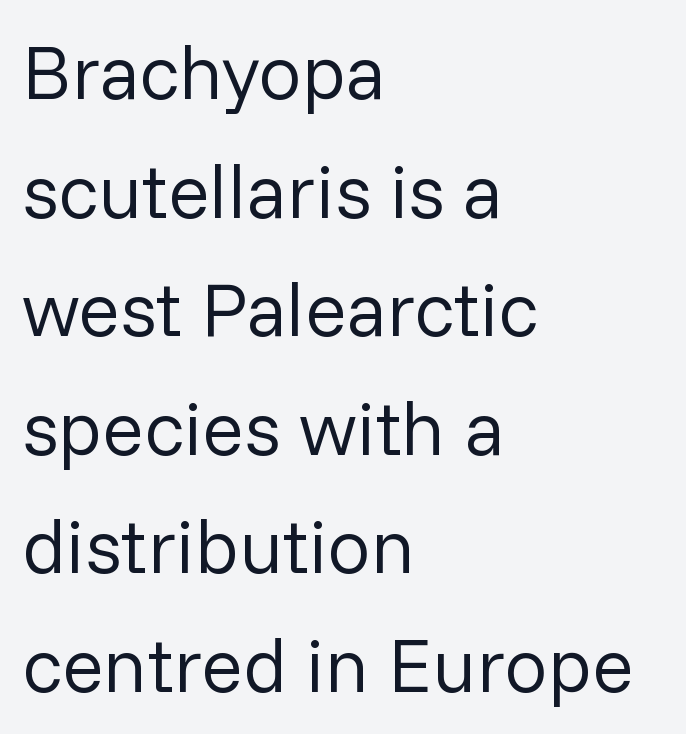
The designer went with a sans here, leaving each stem footless. The area under the type is left untouched. The space between consecutive lines is moderate. Every character sits straight up, as roman type does. Letter spacing: default. No chunkiness to these letters — they're not bold.
